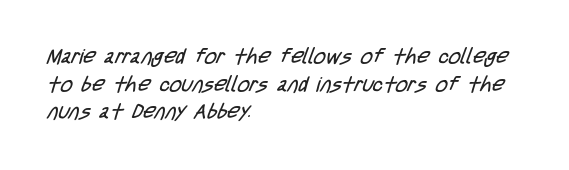
No extra ink here — the face is not bold. Honestly, there is no underline to notice here at all. In terms of letterspacing, this is plain default setting. Is there much room between lines? A standard amount, neither cramped nor airy.
